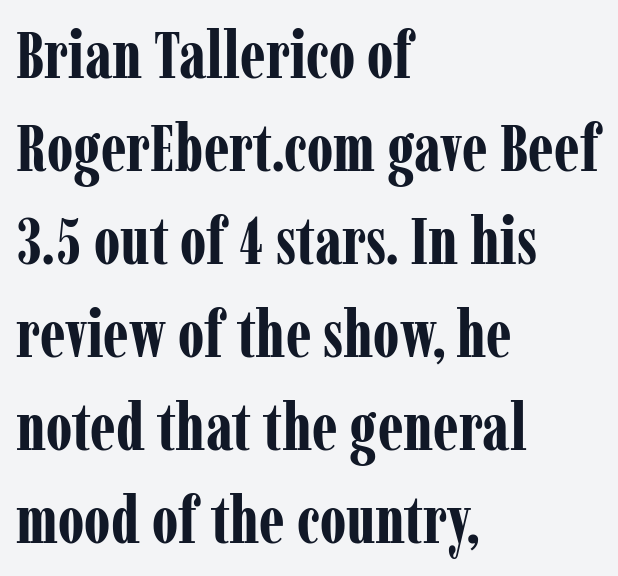
The image shows 65 px bold, condensed serif type, upright; set left-aligned, normal line spacing (1.43x), normal letter spacing, not underlined; low stroke contrast and a medium x-height.
